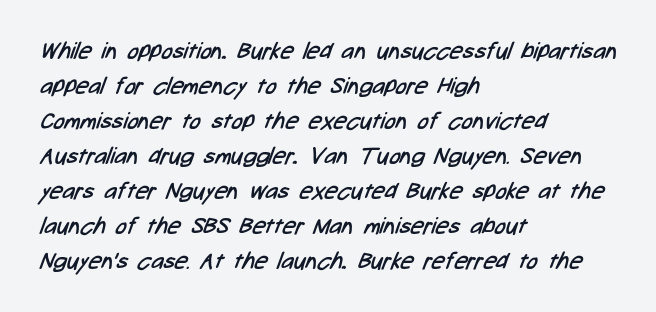
Q: Is the text bold? A: No.
Q: Is the text underlined? A: No.
Q: How is the paragraph aligned? A: Left-aligned.
Q: Is the spacing between letters normal or unusually wide? A: Normal.
Q: Is the spacing between lines tight, normal or loose? A: Normal.
